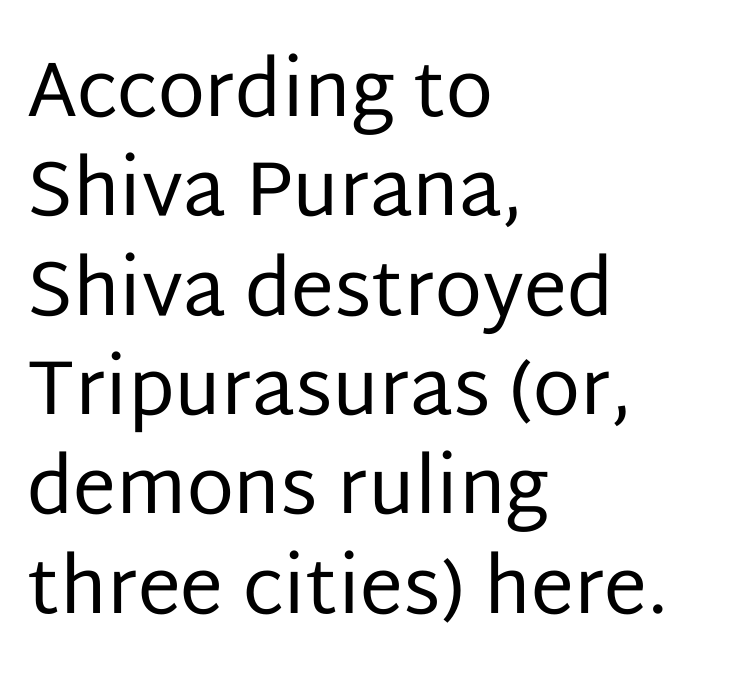
Q: Is the text bold? A: No.
Q: Is the text italic (slanted)? A: No, it is upright.
Q: Is the typeface a serif or a sans-serif typeface? A: Sans-serif.
Q: Is the text underlined? A: No.
Q: How is the paragraph aligned? A: Left-aligned.
Q: Is the spacing between letters normal or unusually wide? A: Normal.
Q: Is the spacing between lines tight, normal or loose? A: Normal.
Q: Width (condensed, normal, or wide)? A: Normal.
Q: Stroke contrast? A: Low.
Q: x-height? A: Large.
Q: Monospaced? A: No.
